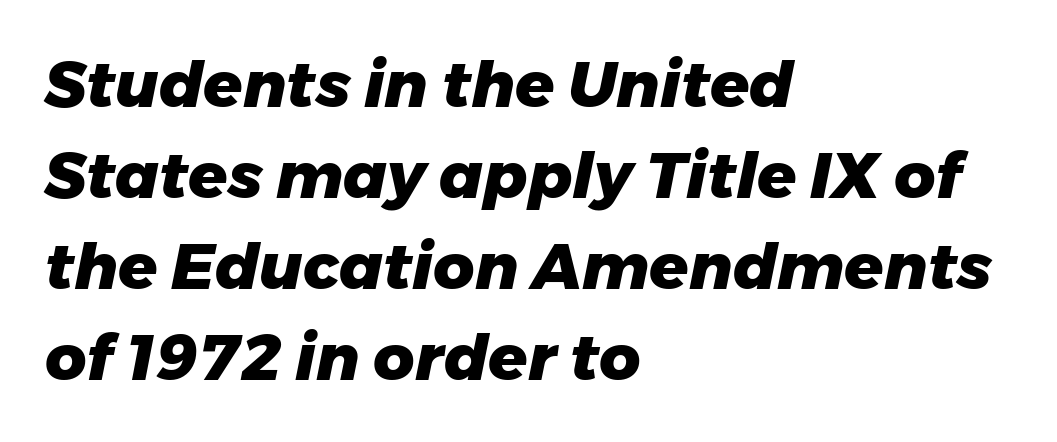
Q: Is the text bold? A: Yes.
Q: Is the text italic (slanted)? A: Yes, it leans right by about 11 degrees.
Q: Is the text underlined? A: No.
Q: How is the paragraph aligned? A: Left-aligned.
Q: Is the spacing between letters normal or unusually wide? A: Normal.
Q: Is the spacing between lines tight, normal or loose? A: Normal.
Q: Width (condensed, normal, or wide)? A: Normal.
Q: Stroke contrast? A: Low.
Q: x-height? A: Medium.
Q: Monospaced? A: No.
